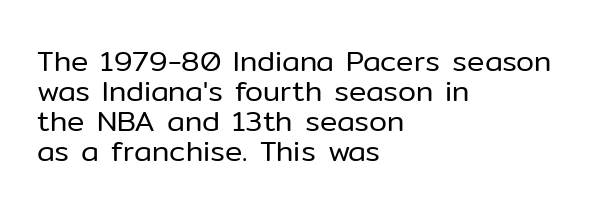
Bold? No — there's no thickening of the strokes. The characters display no serif detailing; their extremities are plain. Rule under the text: the space is simply empty. Spacing verdict: proportional, widths tailored to each character.
